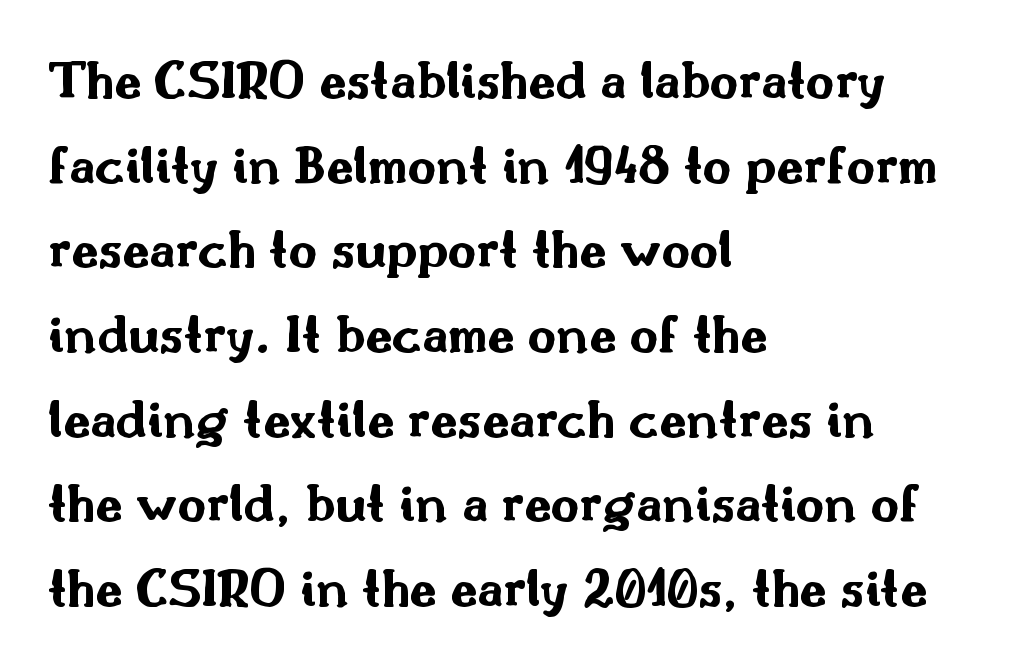
Q: Is the text bold? A: Yes.
Q: Is the text italic (slanted)? A: No, it is upright.
Q: Is the typeface a serif or a sans-serif typeface? A: Sans-serif.
Q: Is the text underlined? A: No.
Q: How is the paragraph aligned? A: Left-aligned.
Q: Is the spacing between letters normal or unusually wide? A: Normal.
Q: Is the spacing between lines tight, normal or loose? A: Normal.
Q: Width (condensed, normal, or wide)? A: Wide.
Q: Stroke contrast? A: Medium.
Q: x-height? A: Small.
Q: Monospaced? A: No.
